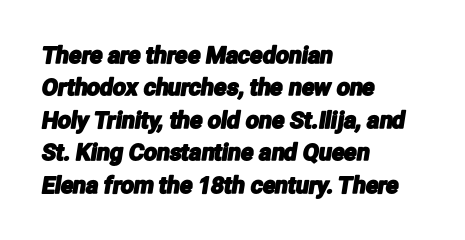
{"underline": "no", "align": "left", "line_spacing": "normal", "line_spacing_ratio": 1.41, "letter_spacing": "normal", "letter_spacing_em": 0.0, "glyph_px": 23}
